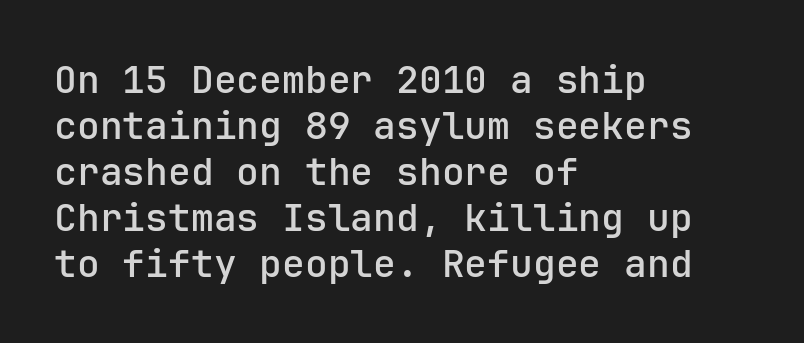
The image shows 38 px sans-serif type, upright, monospaced; set left-aligned, line spacing 1.21x, normal letter spacing, not underlined; low stroke contrast and a medium x-height.
